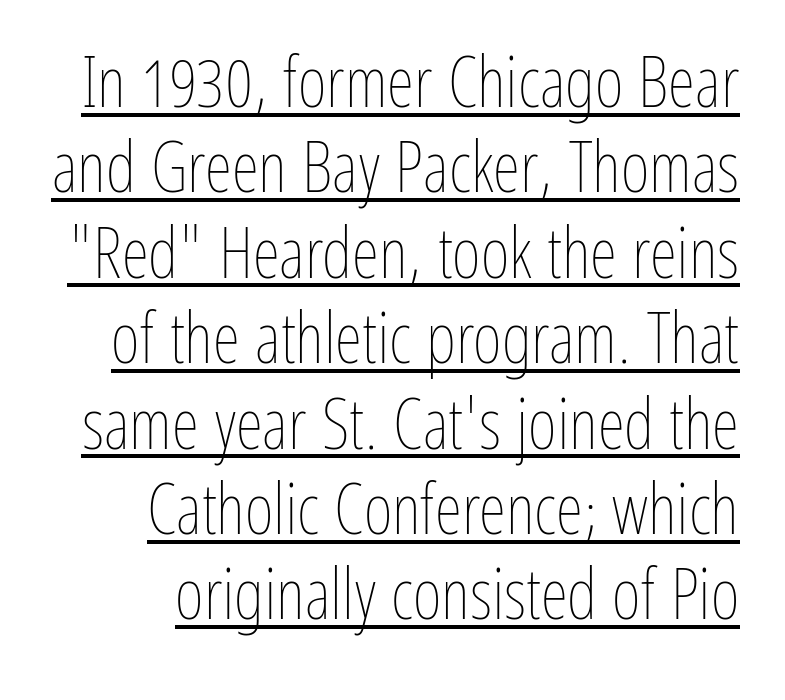
The image shows 70 px thin, condensed type, upright; set line spacing 1.22x, normal letter spacing, underlined; low stroke contrast and a medium x-height.
